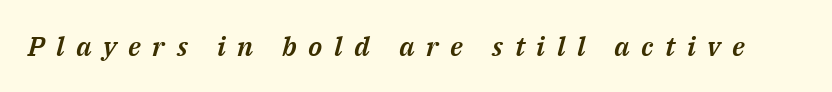
The whole block is typeset with a tilt. Loose tracking; the words dissolve into strings of separated letters. Honestly, there is no underline to notice here at all.
